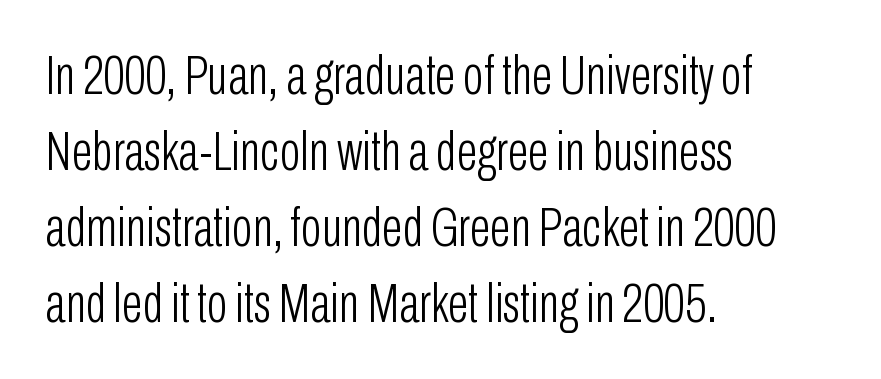
The image shows 55 px light, condensed sans-serif type, upright; set left-aligned, normal line spacing (1.38x), normal letter spacing, not underlined; low stroke contrast and a medium x-height.
